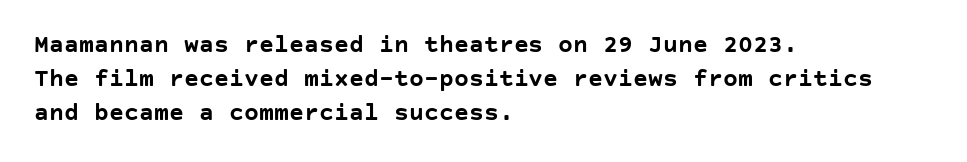
The image shows 25 px bold type, upright; set left-aligned, normal line spacing (1.36x), normal letter spacing, not underlined.
